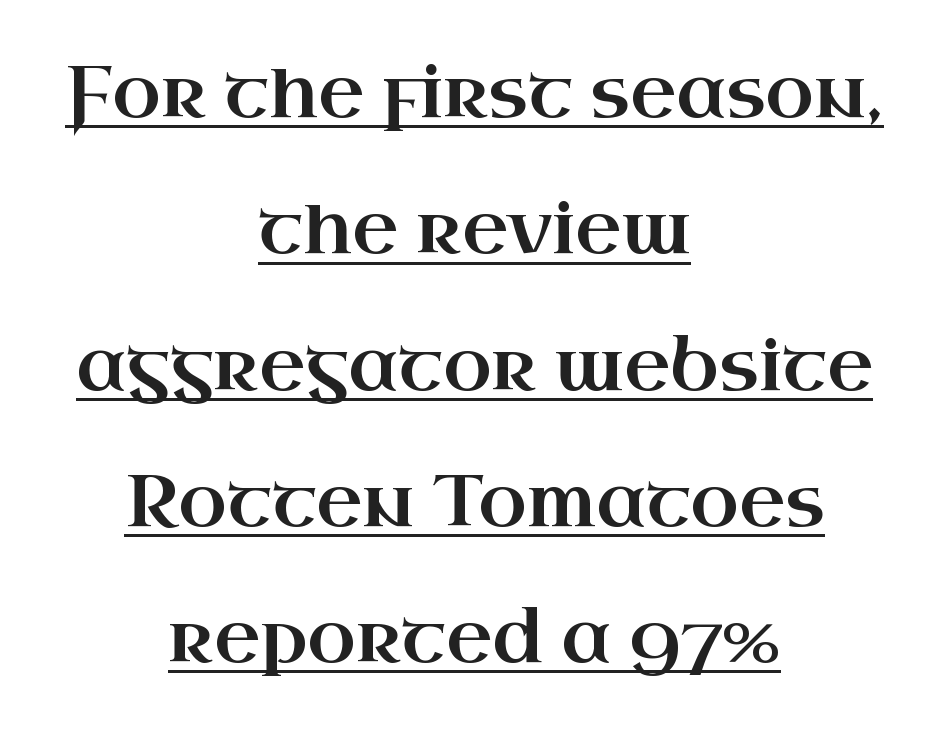
The image shows 71 px wide serif type, upright; set centered, loose line spacing (1.92x), normal letter spacing, underlined; high stroke contrast and a small x-height.
